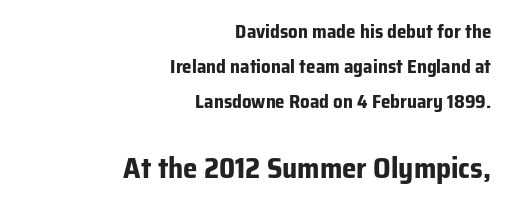
Q: Is the text bold? A: Yes.
Q: Is the text italic (slanted)? A: No, it is upright.
Q: Is the typeface a serif or a sans-serif typeface? A: Sans-serif.
Q: Is the text underlined? A: No.
Q: How is the paragraph aligned? A: Right-aligned.
Q: Is the spacing between letters normal or unusually wide? A: Normal.
Q: Which block of text is set in a larger size, the first (top) or the second (bottom)? A: The second (bottom) one.
Q: Width (condensed, normal, or wide)? A: Normal.
Q: Stroke contrast? A: Low.
Q: x-height? A: Medium.
Q: Monospaced? A: No.
